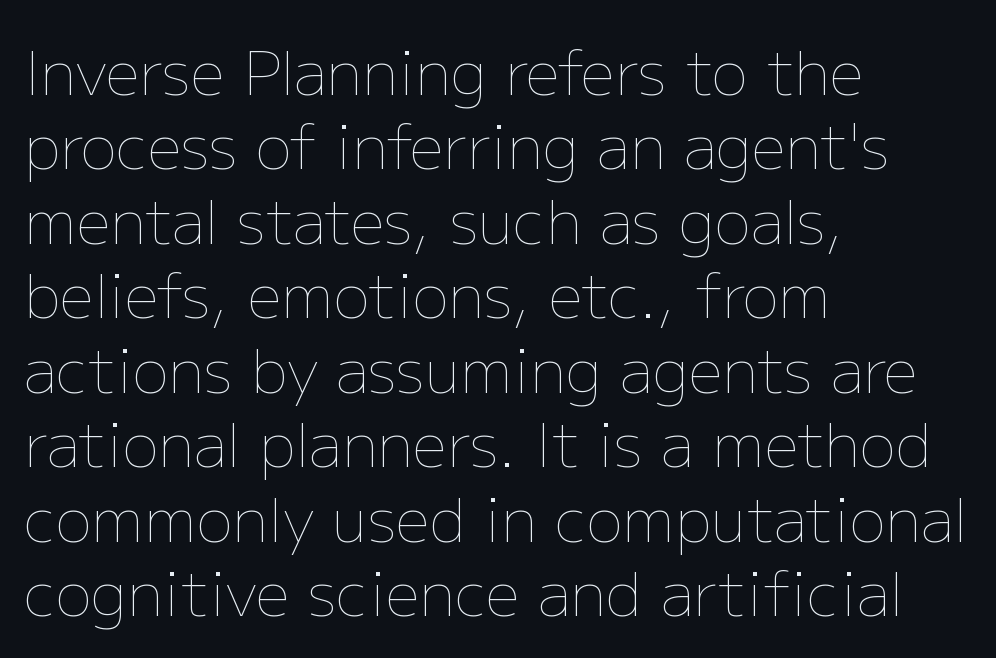
The image shows 61 px thin type, upright; set left-aligned, line spacing 1.22x, normal letter spacing, not underlined; low stroke contrast and a medium x-height.
